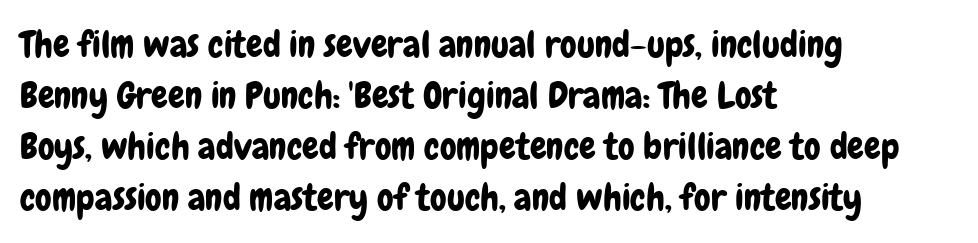
{"serif": "no", "italic": "no", "width": "condensed", "stroke_contrast": "low", "x_height": "medium", "monospaced": "no", "underline": "no", "align": "left", "line_spacing": "normal", "line_spacing_ratio": 1.38, "letter_spacing": "normal", "letter_spacing_em": 0.0, "glyph_px": 37}
